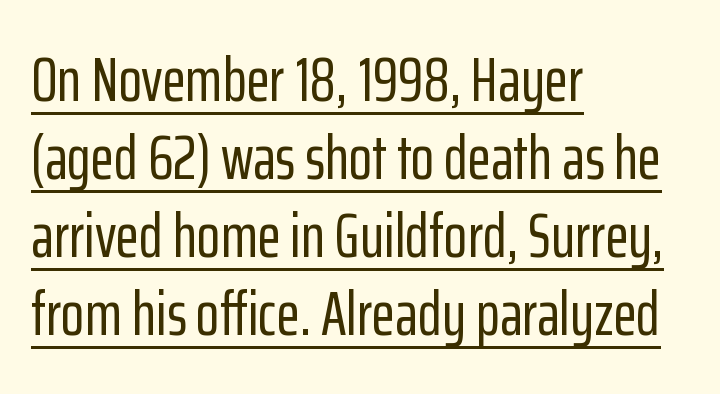
Q: Is the text italic (slanted)? A: No, it is upright.
Q: Is the typeface a serif or a sans-serif typeface? A: Sans-serif.
Q: Is the text underlined? A: Yes.
Q: How is the paragraph aligned? A: Left-aligned.
Q: Is the spacing between letters normal or unusually wide? A: Normal.
Q: Is the spacing between lines tight, normal or loose? A: Normal.
Q: Width (condensed, normal, or wide)? A: Condensed.
Q: Stroke contrast? A: Low.
Q: x-height? A: Medium.
Q: Monospaced? A: No.
